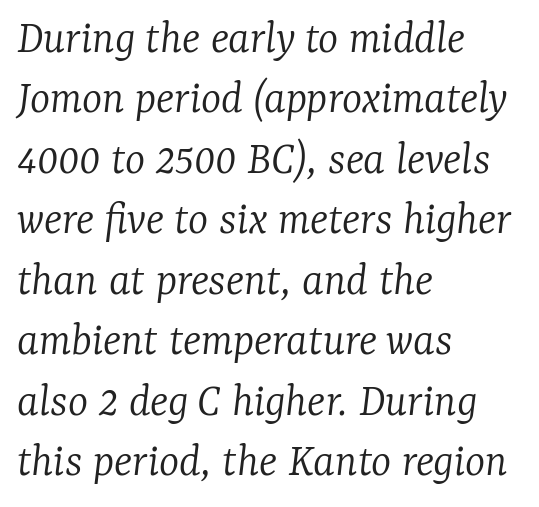
The typesetter chose a ragged-right arrangement here. Nothing heavy about these letters — not bold at all. These lines are composed in type with serifs. Vertically, the passage feels balanced, rows spaced as you'd expect.
